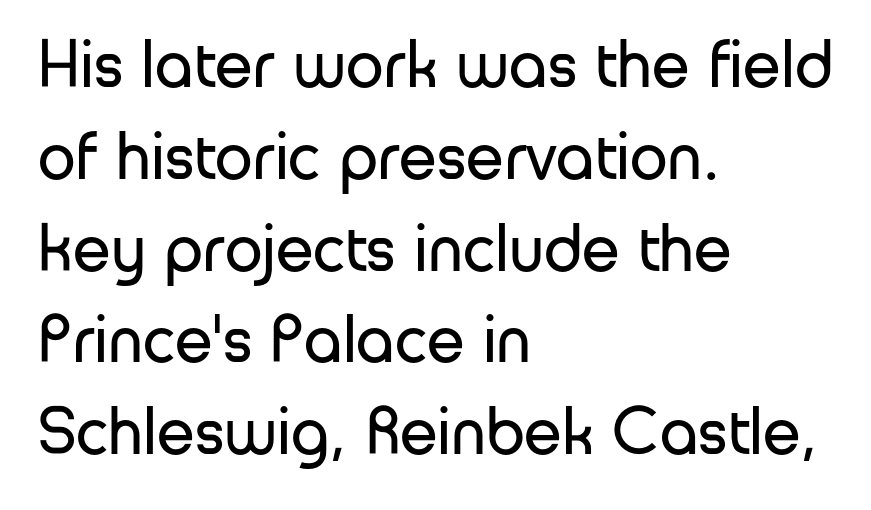
{"serif": "no", "italic": "no", "bold": "no", "weight": "regular", "width": "normal", "stroke_contrast": "low", "x_height": "medium", "monospaced": "no", "underline": "no", "align": "left", "line_spacing": "normal", "line_spacing_ratio": 1.35, "letter_spacing": "normal", "letter_spacing_em": 0.0, "glyph_px": 68}
